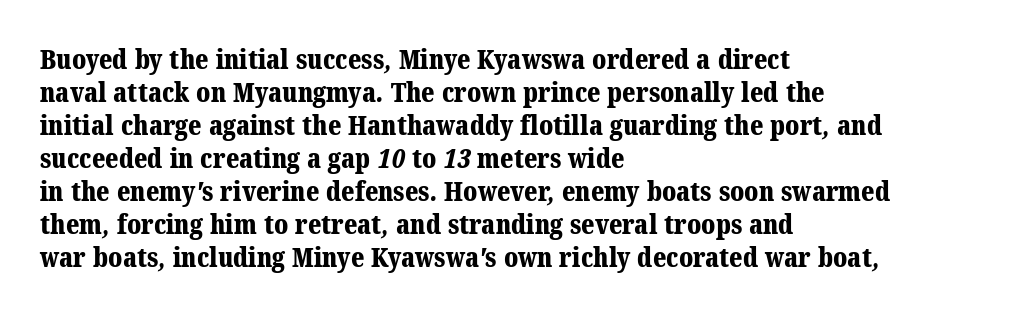
The image shows 27 px bold type; set left-aligned, line spacing 1.22x, normal letter spacing, not underlined.
